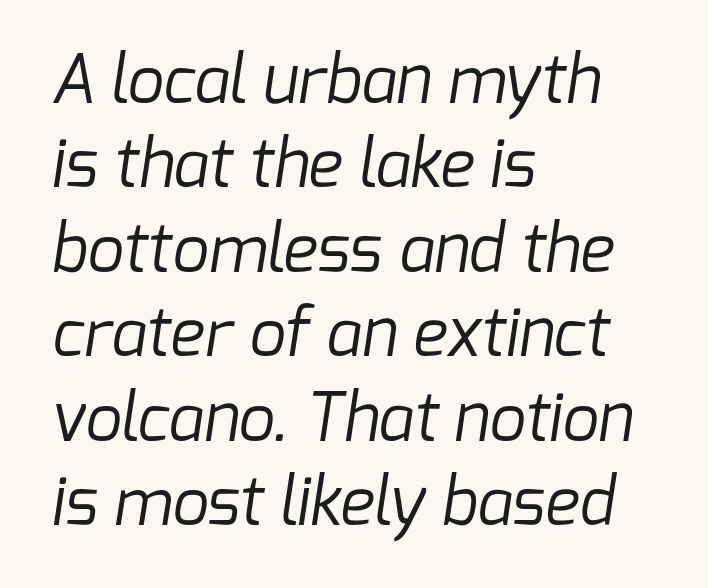
The letters advance in unequal steps, a hallmark of proportional type. Honestly, the letter spacing is just normal — you wouldn't notice it. Type style note: lacks serifs. Words float on clear page, feet unadorned. Vertically, the passage feels balanced, rows spaced as you'd expect. The paragraph has a hard left edge and a soft right edge.
